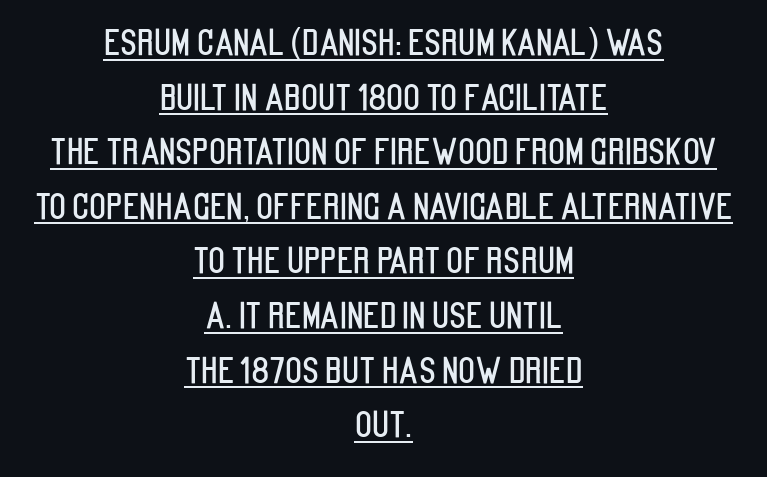
The image shows 35 px condensed sans-serif type, upright; set centered, normal line spacing (1.56x), normal letter spacing, underlined; low stroke contrast and a large x-height.
